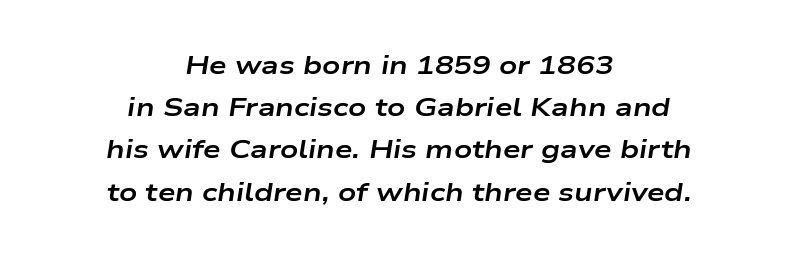
Q: Is the text bold? A: Yes.
Q: Is the text italic (slanted)? A: Yes, it leans right by about 9 degrees.
Q: Is the text underlined? A: No.
Q: How is the paragraph aligned? A: Centered.
Q: Is the spacing between letters normal or unusually wide? A: Normal.
Q: Is the spacing between lines tight, normal or loose? A: Normal.
